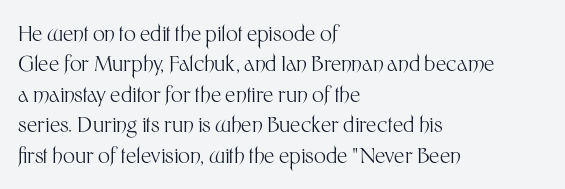
{"italic": "no", "bold": "no", "underline": "no", "align": "left", "line_spacing": "normal", "line_spacing_ratio": 1.45, "letter_spacing": "normal", "letter_spacing_em": 0.0, "glyph_px": 21}
